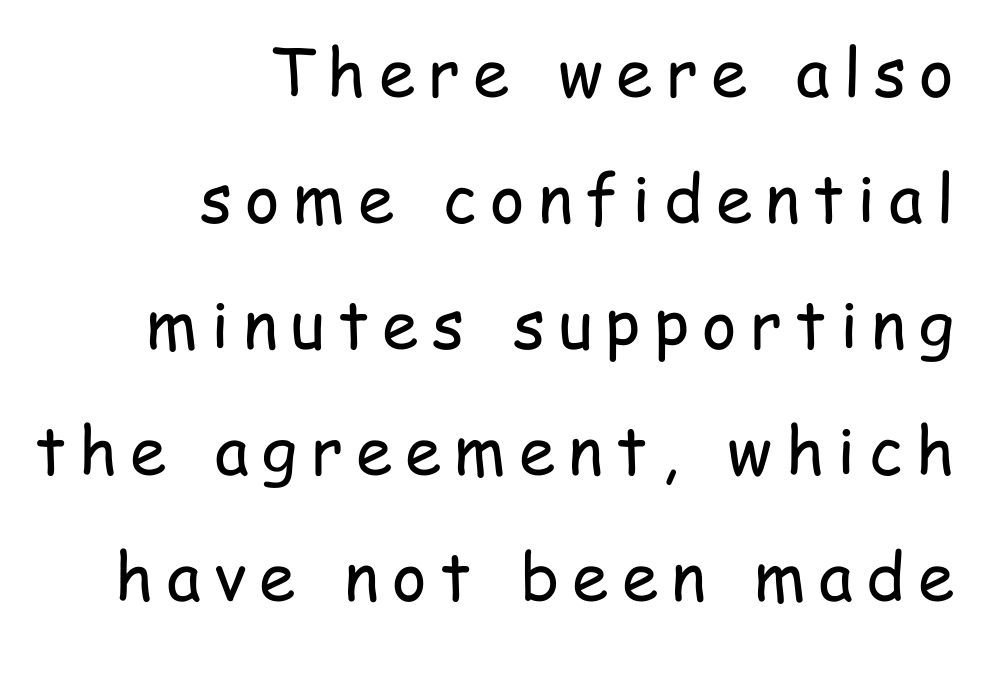
The typesetter chose a ragged-left arrangement here. Here the designer chose a conventional face with non-uniform glyph widths. The horizontal fit of the characters is loose and conspicuously gappy. Clear beneath every line of the passage. Does the lettering tilt? It doesn't — this is upright.
